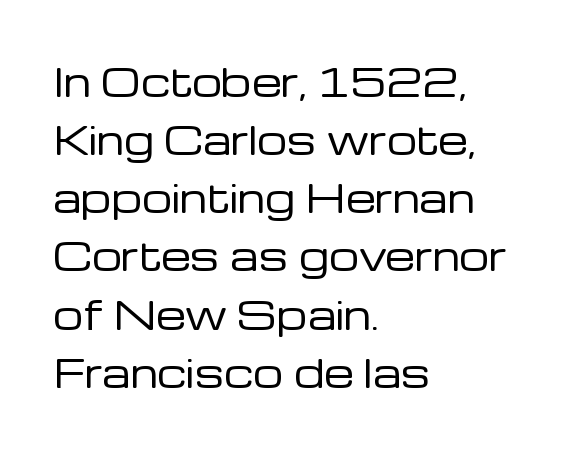
{"serif": "no", "italic": "no", "bold": "no", "weight": "regular", "width": "normal", "stroke_contrast": "low", "x_height": "medium", "monospaced": "no", "underline": "no", "align": "left", "line_spacing": "normal", "line_spacing_ratio": 1.53, "letter_spacing": "normal", "letter_spacing_em": 0.0, "glyph_px": 38}
